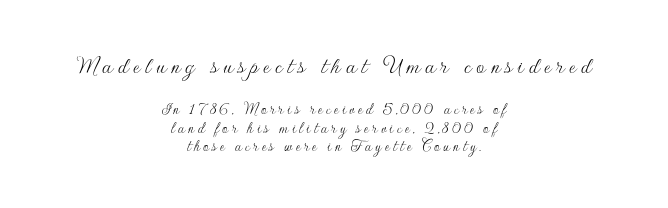
Caption: multi-line text, centered on the measure. The letterforms sit at book weight or below. A bare baseline throughout the passage. The vertical gap from one line to the next is small. Which of the two is more prominent by size? The first, at the top.
